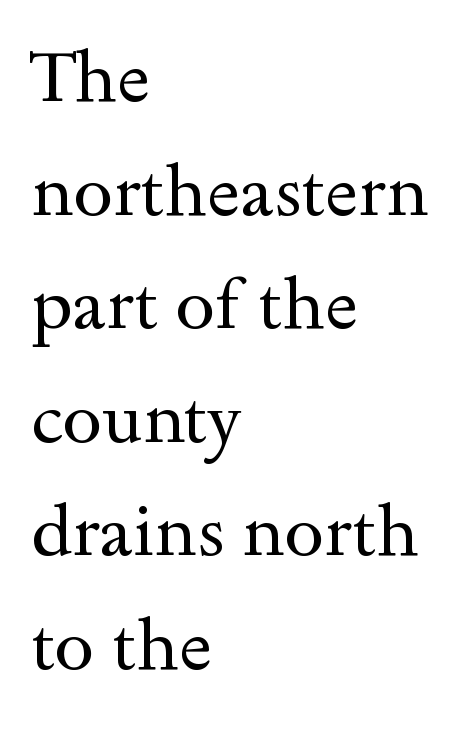
{"serif": "yes", "italic": "no", "bold": "no", "weight": "regular", "width": "wide", "x_height": "small", "monospaced": "no", "underline": "no", "align": "left", "line_spacing": "normal", "line_spacing_ratio": 1.6, "letter_spacing": "normal", "letter_spacing_em": 0.0, "glyph_px": 71}
